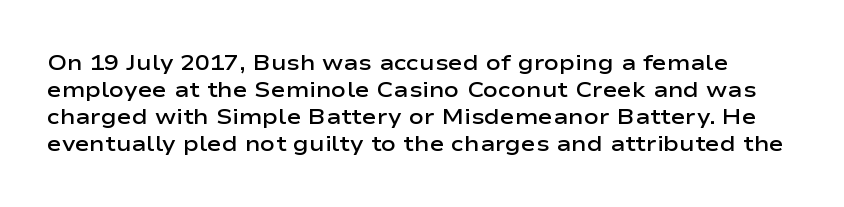
{"italic": "no", "bold": "semi", "underline": "no", "line_spacing_ratio": 1.23, "letter_spacing": "normal", "letter_spacing_em": 0.0, "glyph_px": 22}
